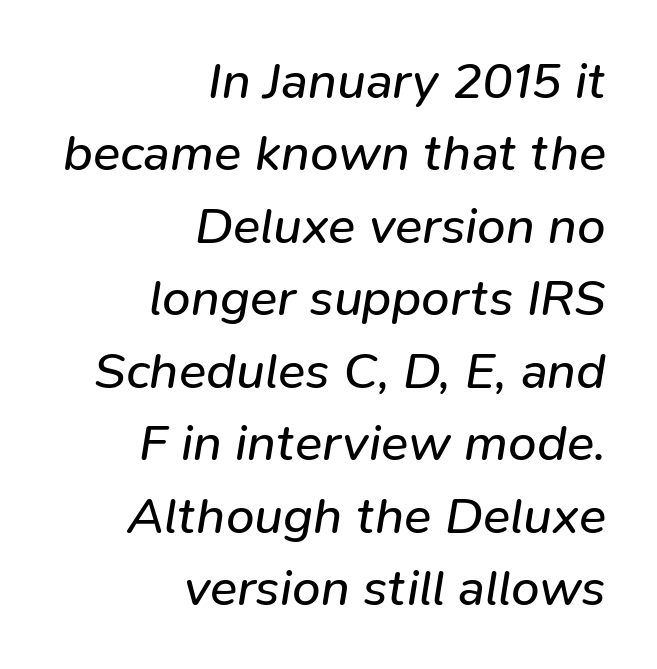
The image shows 51 px regular-weight type, italic (leaning right); set right-aligned, normal line spacing (1.42x), normal letter spacing, not underlined; low stroke contrast and a medium x-height.
